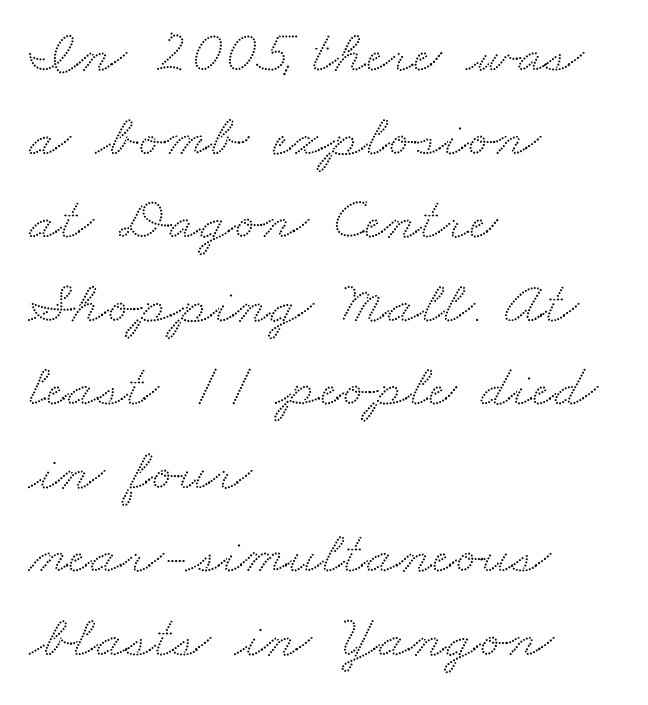
A typesetter would call this proportional, since set widths differ per character. Anything drawn beneath the words? Only blank space. The characters display serif detailing at their extremities. The passage shown stacks its lines at a standard gap.
